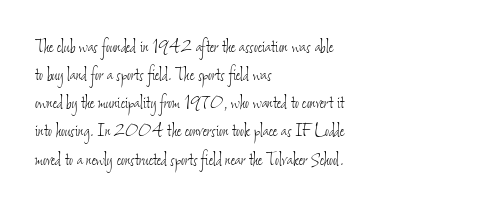
{"bold": "no", "underline": "no", "align": "left", "line_spacing": "normal", "line_spacing_ratio": 1.34, "letter_spacing": "normal", "letter_spacing_em": 0.0, "glyph_px": 21}
